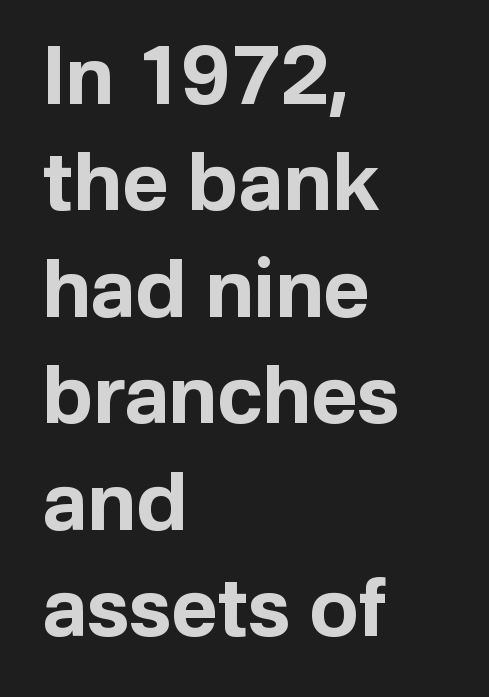
The image shows 80 px bold sans-serif type, upright; set left-aligned, normal line spacing (1.33x), normal letter spacing, not underlined; low stroke contrast and a medium x-height.
